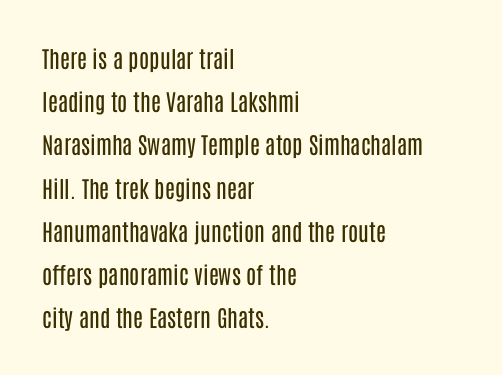
Q: Is the text bold? A: No.
Q: Is the text italic (slanted)? A: No, it is upright.
Q: Is the text underlined? A: No.
Q: How is the paragraph aligned? A: Left-aligned.
Q: Is the spacing between letters normal or unusually wide? A: Normal.
